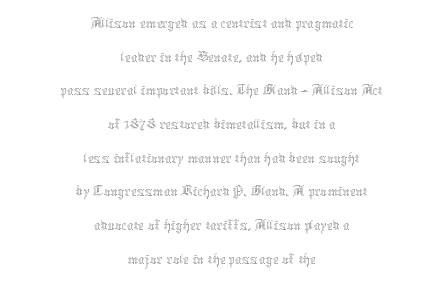
The image shows 33 px thin type, upright; set centered, tight line spacing (1.02x), normal letter spacing, not underlined; medium stroke contrast and a medium x-height.
